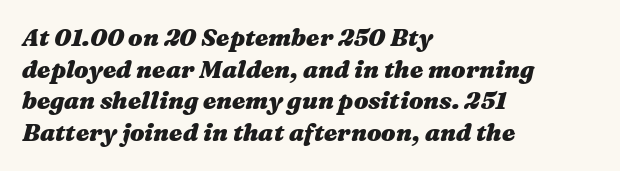
The image shows 24 px bold type, italic (leaning right); set left-aligned, normal line spacing (1.32x), normal letter spacing, not underlined.
